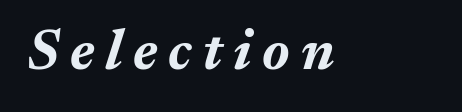
{"italic": "yes", "lean": "right", "slant_degrees": 17, "bold": "yes", "weight": "bold", "width": "normal", "stroke_contrast": "medium", "x_height": "medium", "monospaced": "no", "underline": "no", "glyph_px": 57}
